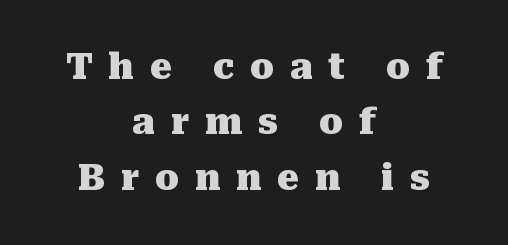
The image shows 35 px heavy serif type, upright; set centered, normal line spacing (1.58x), unusually wide letter spacing (+0.45 em), not underlined; medium stroke contrast and a medium x-height.
